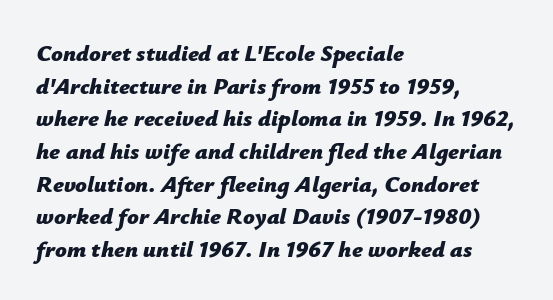
How are the letters spaced? Ordinarily, with no added tracking. Beneath every word, the page is bare. Is the block centered? No — it sits flush against the left margin. Rows of type keep a routine distance in the vertical direction. The characters look thick and weighty, a clear bold.
